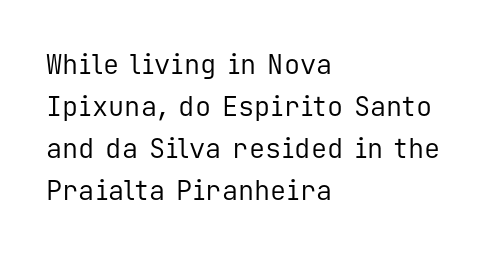
Q: Is the text bold? A: No.
Q: Is the text italic (slanted)? A: No, it is upright.
Q: Is the text underlined? A: No.
Q: How is the paragraph aligned? A: Left-aligned.
Q: Is the spacing between letters normal or unusually wide? A: Normal.
Q: Is the spacing between lines tight, normal or loose? A: Normal.
